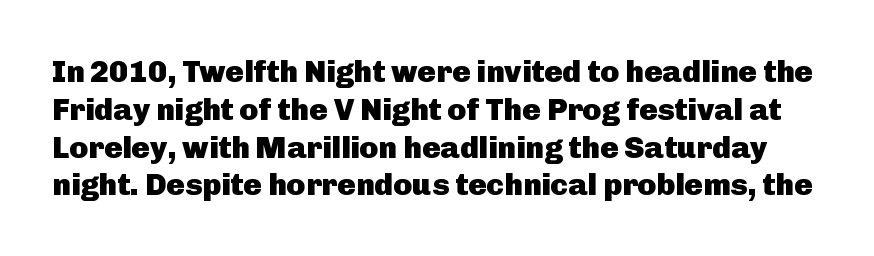
{"serif": "no", "italic": "no", "bold": "yes", "weight": "heavy", "width": "normal", "stroke_contrast": "low", "x_height": "medium", "monospaced": "no", "underline": "no", "line_spacing_ratio": 1.22, "letter_spacing": "normal", "letter_spacing_em": 0.0, "glyph_px": 31}
